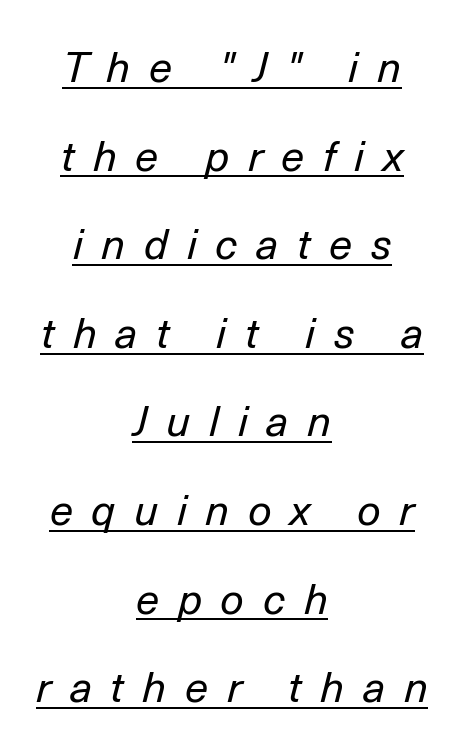
Q: Is the text bold? A: No.
Q: Is the text italic (slanted)? A: Yes, it leans right by about 14 degrees.
Q: Is the text underlined? A: Yes.
Q: How is the paragraph aligned? A: Centered.
Q: Is the spacing between letters normal or unusually wide? A: Unusually wide.
Q: Is the spacing between lines tight, normal or loose? A: Loose.
Q: Width (condensed, normal, or wide)? A: Normal.
Q: Stroke contrast? A: Low.
Q: x-height? A: Medium.
Q: Monospaced? A: No.
